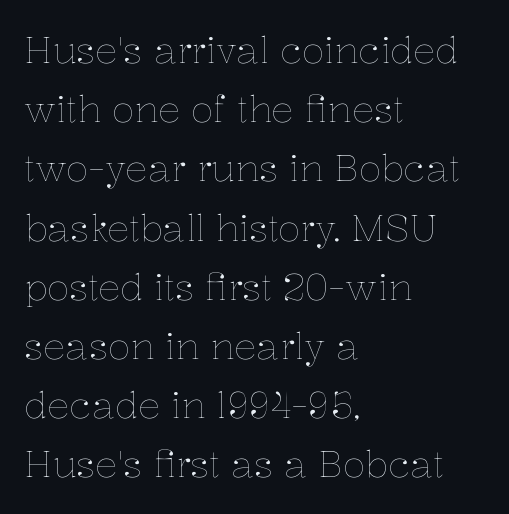
{"italic": "no", "bold": "no", "weight": "thin", "width": "normal", "stroke_contrast": "low", "x_height": "medium", "monospaced": "no", "underline": "no", "align": "left", "line_spacing": "normal", "line_spacing_ratio": 1.6, "letter_spacing": "normal", "letter_spacing_em": 0.0, "glyph_px": 37}
